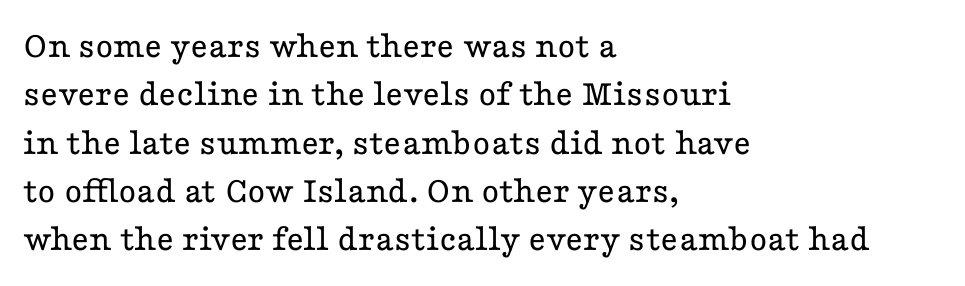
The image shows 38 px regular-weight, wide serif type, upright; set left-aligned, normal line spacing (1.27x), normal letter spacing, not underlined; low stroke contrast and a medium x-height.
